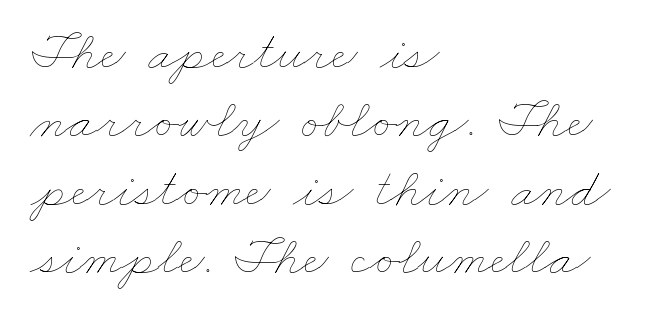
Q: Is the text bold? A: No.
Q: Is the text underlined? A: No.
Q: How is the paragraph aligned? A: Left-aligned.
Q: Is the spacing between letters normal or unusually wide? A: Normal.
Q: Width (condensed, normal, or wide)? A: Wide.
Q: Stroke contrast? A: Low.
Q: x-height? A: Small.
Q: Monospaced? A: No.
